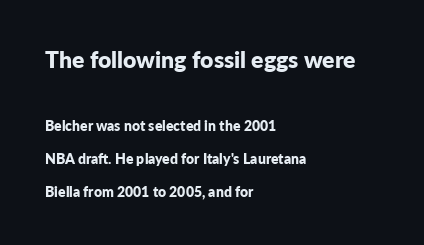
The image shows 23 px bold type, upright; set left-aligned, loose line spacing (2.34x), normal letter spacing, not underlined; the first (top) block is 1.64x larger.
